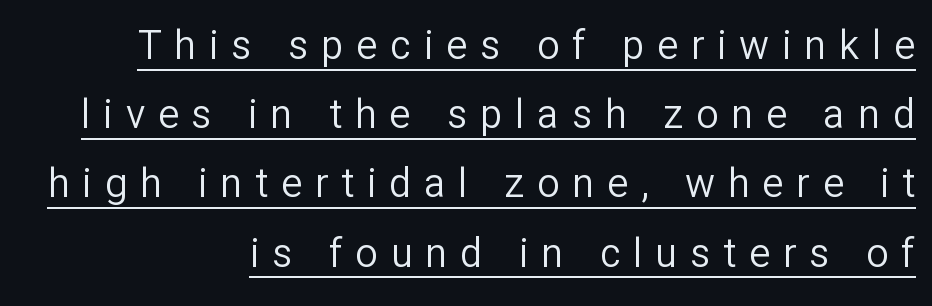
The image shows 40 px regular-weight sans-serif type, upright; set right-aligned, line spacing 1.73x, unusually wide letter spacing (+0.32 em), underlined; low stroke contrast and a medium x-height.
